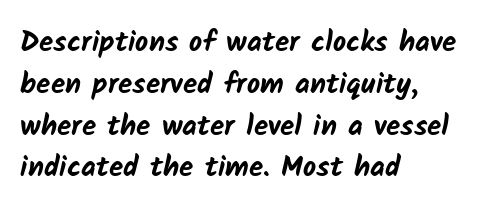
The image shows 29 px bold sans-serif type; set left-aligned, normal line spacing (1.44x), normal letter spacing, not underlined; low stroke contrast and a medium x-height.
